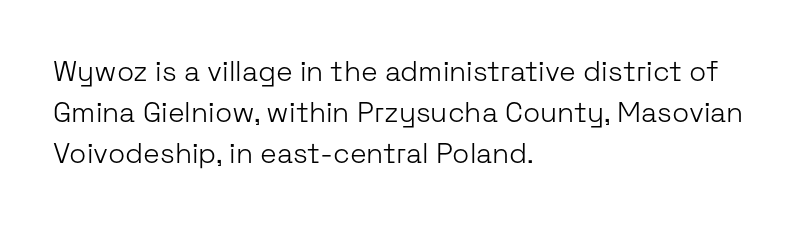
Words appear dense and cohesive because spacing is normal. Line beginnings align vertically; line endings do not. Baseline-to-baseline distance is the conventional proportion of letter height. Stroke thickness stays within the range of a standard reading face or lighter. The glyphs in this specimen are sans serif. The space beneath each line is pristine and unruled.
